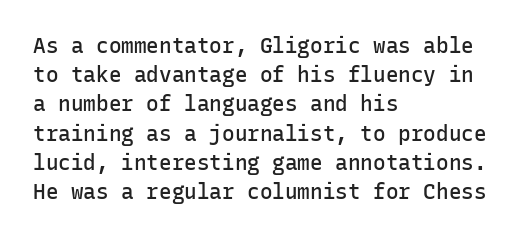
{"italic": "no", "bold": "semi", "underline": "no", "align": "left", "line_spacing": "normal", "line_spacing_ratio": 1.39, "letter_spacing": "normal", "letter_spacing_em": 0.0, "glyph_px": 21}
